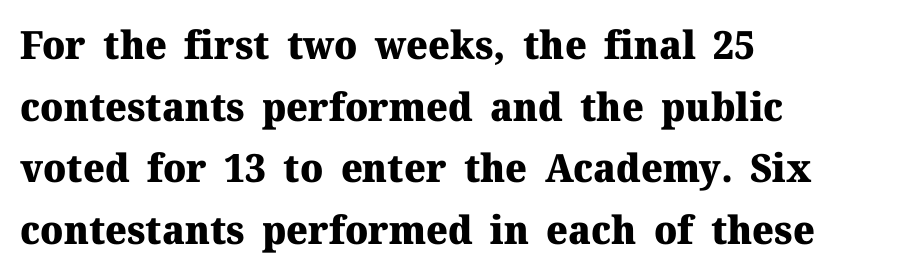
Q: Is the text bold? A: Yes.
Q: Is the text italic (slanted)? A: No, it is upright.
Q: Is the typeface a serif or a sans-serif typeface? A: Serif.
Q: Is the text underlined? A: No.
Q: How is the paragraph aligned? A: Left-aligned.
Q: Is the spacing between letters normal or unusually wide? A: Normal.
Q: Is the spacing between lines tight, normal or loose? A: Normal.
Q: Width (condensed, normal, or wide)? A: Normal.
Q: Stroke contrast? A: Medium.
Q: x-height? A: Medium.
Q: Monospaced? A: No.
